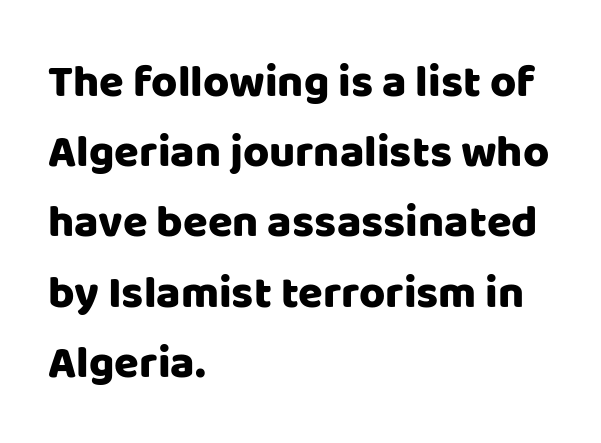
Q: Is the text italic (slanted)? A: No, it is upright.
Q: Is the typeface a serif or a sans-serif typeface? A: Sans-serif.
Q: Is the text underlined? A: No.
Q: How is the paragraph aligned? A: Left-aligned.
Q: Is the spacing between letters normal or unusually wide? A: Normal.
Q: Is the spacing between lines tight, normal or loose? A: Normal.
Q: Width (condensed, normal, or wide)? A: Normal.
Q: Stroke contrast? A: Low.
Q: x-height? A: Large.
Q: Monospaced? A: No.
